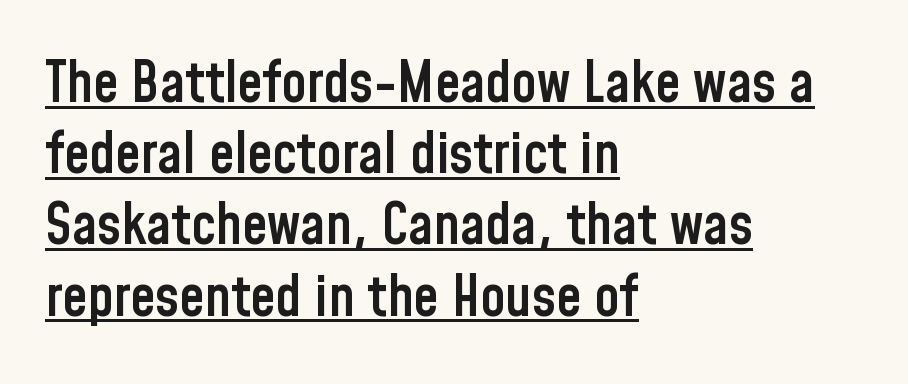
The image shows 57 px semibold, condensed sans-serif type, upright; set left-aligned, normal line spacing (1.25x), normal letter spacing, underlined; low stroke contrast and a medium x-height.
